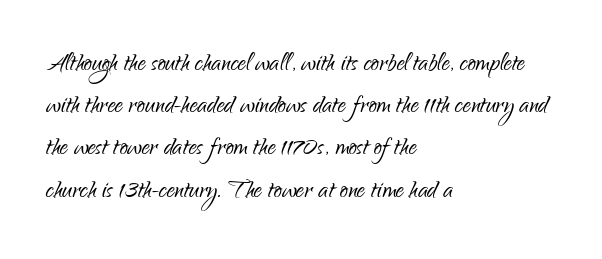
The image shows 32 px light, condensed sans-serif type; set left-aligned, normal line spacing (1.32x), normal letter spacing, not underlined; low stroke contrast and a small x-height.
